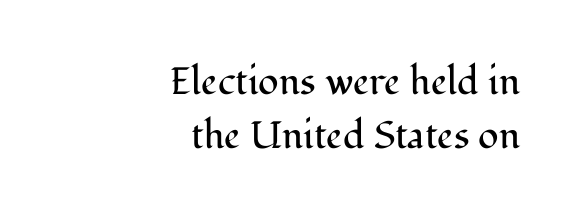
Q: Is the text bold? A: No.
Q: Is the text italic (slanted)? A: No, it is upright.
Q: Is the typeface a serif or a sans-serif typeface? A: Serif.
Q: Is the text underlined? A: No.
Q: How is the paragraph aligned? A: Right-aligned.
Q: Is the spacing between letters normal or unusually wide? A: Normal.
Q: Is the spacing between lines tight, normal or loose? A: Normal.
Q: Width (condensed, normal, or wide)? A: Normal.
Q: Stroke contrast? A: Medium.
Q: x-height? A: Medium.
Q: Monospaced? A: No.
